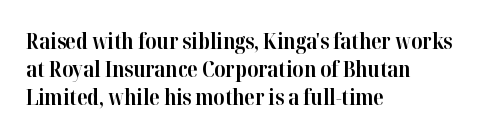
{"italic": "no", "bold": "yes", "underline": "no", "align": "left", "line_spacing": "normal", "line_spacing_ratio": 1.34, "letter_spacing": "normal", "letter_spacing_em": 0.0, "glyph_px": 21}
